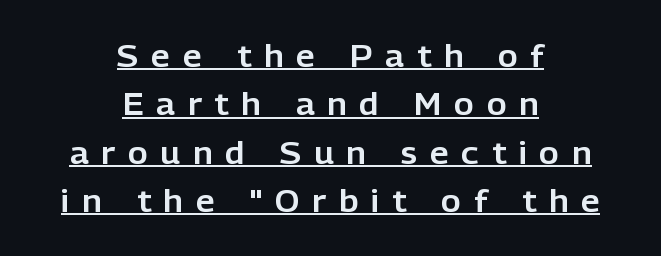
Q: Is the text italic (slanted)? A: No, it is upright.
Q: Is the typeface a serif or a sans-serif typeface? A: Sans-serif.
Q: Is the text underlined? A: Yes.
Q: How is the paragraph aligned? A: Centered.
Q: Is the spacing between letters normal or unusually wide? A: Unusually wide.
Q: Is the spacing between lines tight, normal or loose? A: Normal.
Q: Width (condensed, normal, or wide)? A: Normal.
Q: Stroke contrast? A: Low.
Q: x-height? A: Medium.
Q: Monospaced? A: No.
